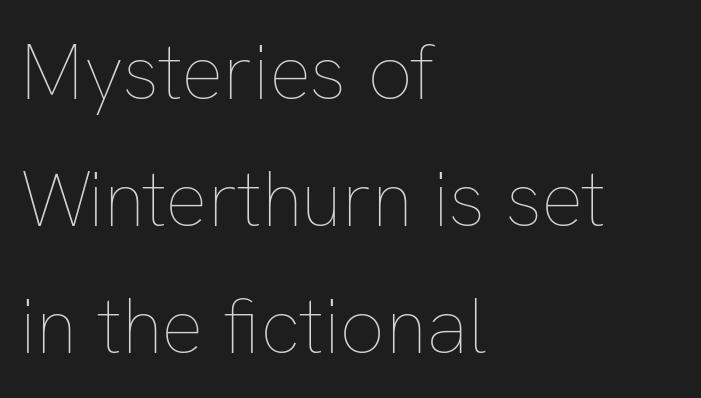
Every character sits straight up, as roman type does. Compared with typical paragraphs, the rows here are spaced about the same. Descenders hang freely into open space. Spacing verdict: proportional, widths tailored to each character.
